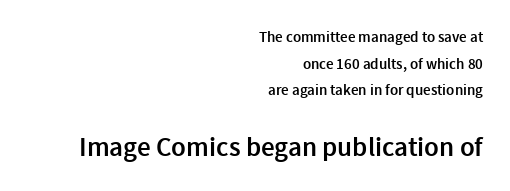
{"italic": "no", "bold": "semi", "underline": "no", "align": "right", "line_spacing_ratio": 1.78, "letter_spacing": "normal", "letter_spacing_em": 0.0, "larger_block": "second", "size_ratio": 1.8, "glyph_px": 27}
